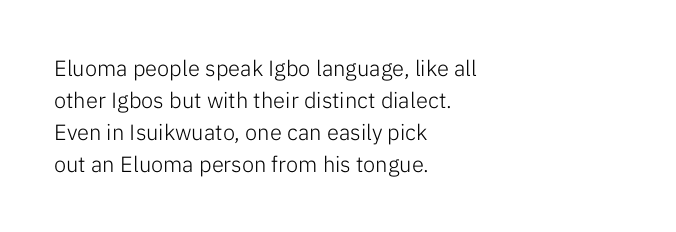
The image shows 22 px text type, upright; set left-aligned, normal line spacing (1.46x), normal letter spacing, not underlined.
